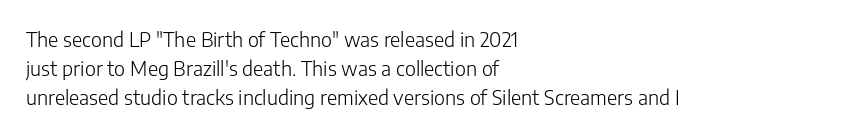
Vertical strokes here are truly vertical. The typesetting does not lean heavy: it is not bold. These lines keep a tight, regular rhythm from letter to letter. Anything drawn beneath the words? Only blank space. The designer left line spacing at the default. Caption: multi-line text, flush left, ragged right.
